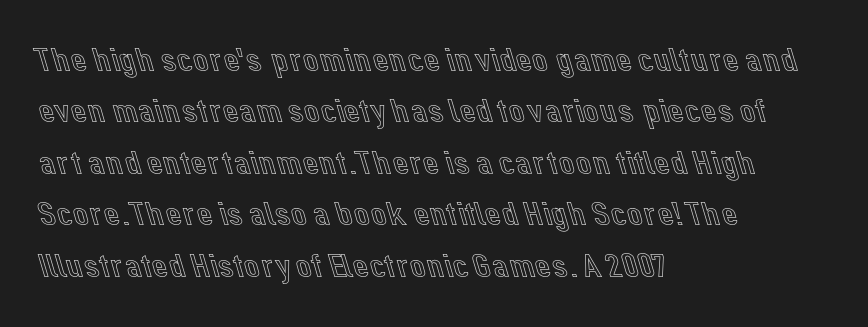
{"width": "normal", "x_height": "medium", "monospaced": "no", "underline": "no", "align": "left", "line_spacing": "normal", "line_spacing_ratio": 1.47, "letter_spacing": "normal", "letter_spacing_em": 0.0, "glyph_px": 35}
